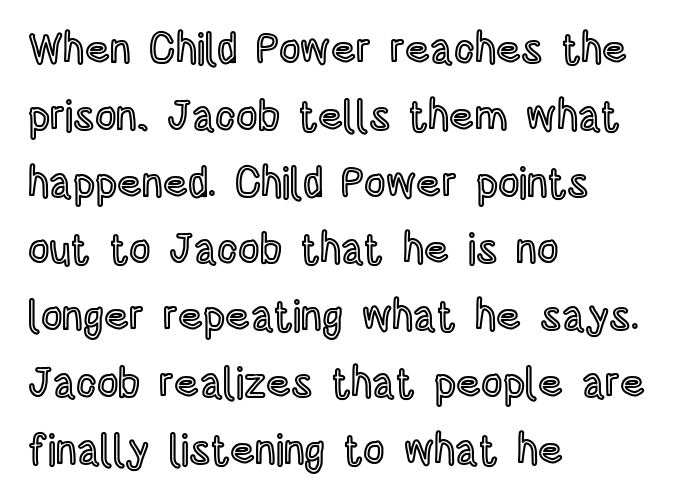
Q: Is the text italic (slanted)? A: No, it is upright.
Q: Is the text underlined? A: No.
Q: How is the paragraph aligned? A: Left-aligned.
Q: Is the spacing between letters normal or unusually wide? A: Normal.
Q: Is the spacing between lines tight, normal or loose? A: Normal.
Q: Width (condensed, normal, or wide)? A: Condensed.
Q: x-height? A: Large.
Q: Monospaced? A: No.
